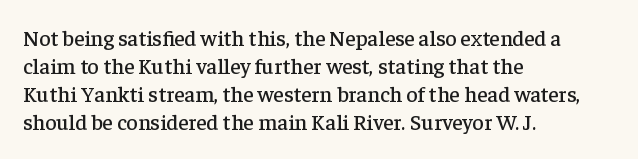
{"italic": "no", "underline": "no", "align": "left", "line_spacing": "normal", "line_spacing_ratio": 1.28, "letter_spacing": "normal", "letter_spacing_em": 0.0, "glyph_px": 22}
